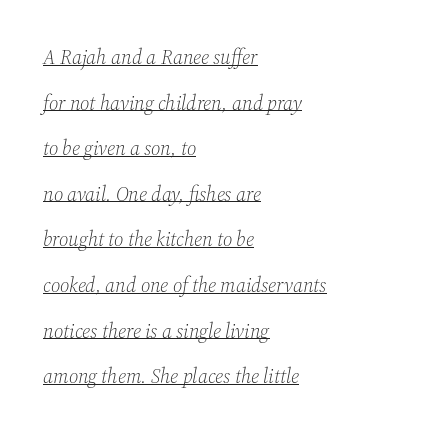
Q: Is the text bold? A: No.
Q: Is the text italic (slanted)? A: Yes, it leans right by about 12 degrees.
Q: Is the text underlined? A: Yes.
Q: How is the paragraph aligned? A: Left-aligned.
Q: Is the spacing between letters normal or unusually wide? A: Normal.
Q: Is the spacing between lines tight, normal or loose? A: Loose.
